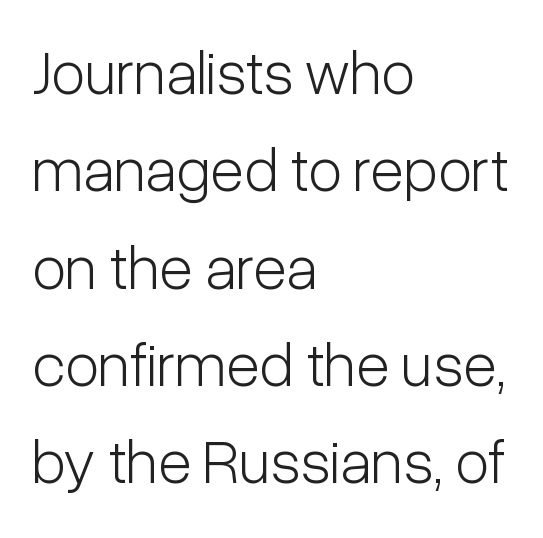
Does the lettering tilt? It doesn't — this is upright. Leading: standard. Each letter keeps its own natural width here, so spacing adapts to shape. No letter is thick-stroked: the sample isn't bold. Typographically, this falls in the sans-serif category. Anything drawn beneath the words? Only blank space.
